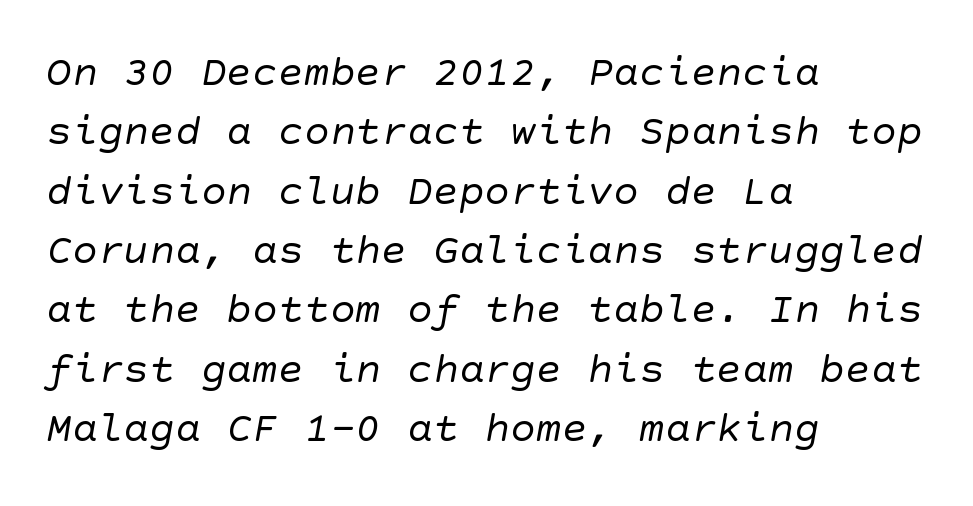
Q: Is the text bold? A: No.
Q: Is the typeface a serif or a sans-serif typeface? A: Sans-serif.
Q: Is the text underlined? A: No.
Q: How is the paragraph aligned? A: Left-aligned.
Q: Is the spacing between letters normal or unusually wide? A: Normal.
Q: Is the spacing between lines tight, normal or loose? A: Normal.
Q: Width (condensed, normal, or wide)? A: Normal.
Q: Stroke contrast? A: Low.
Q: x-height? A: Large.
